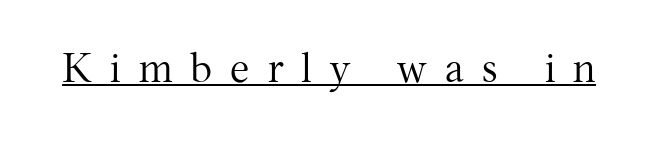
{"serif": "yes", "italic": "no", "bold": "no", "weight": "regular", "width": "normal", "stroke_contrast": "medium", "x_height": "medium", "monospaced": "no", "underline": "yes", "letter_spacing": "wide", "letter_spacing_em": 0.44, "glyph_px": 41}
